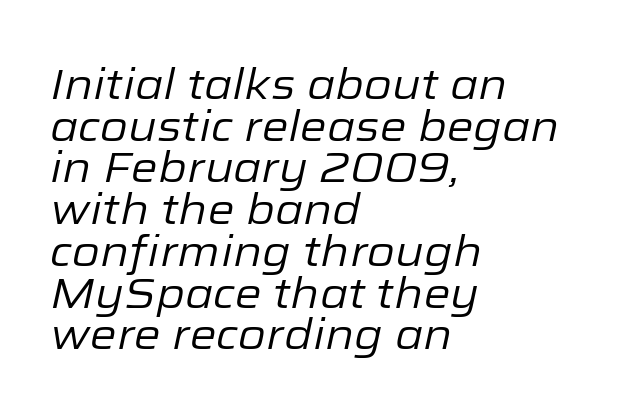
No chunkiness to these letters — they're not bold. Line beginnings align vertically; line endings do not. The foot of each line stays bare and open. Interline gaps are noticeably narrow in this sample. The gaps between neighbouring characters are ordinary and unremarkable. These lines are rendered in a variable-pitch font.
